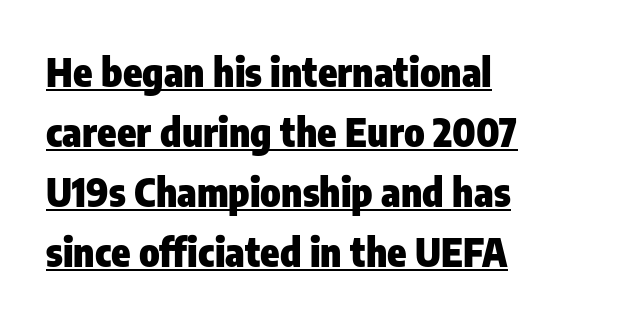
Each line starts at the same left margin while the right side varies. Summary of weight: heavy, a full bold. Look at the tracking — it's just the regular setting, nothing added. To sum up the face: it is a sans, with no serifs. The passage shown is typed in a proportional face where columns would drift.
